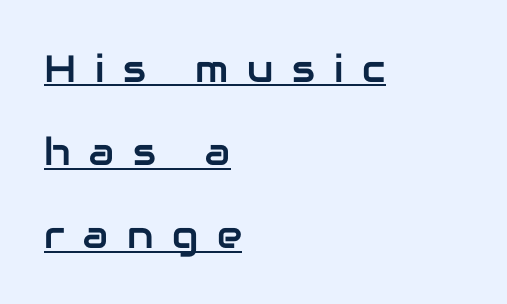
The text block is weighted toward the left margin, trailing off unevenly rightward. This sample uses expanded letter spacing, leaving extra air between glyphs. Is this a fixed-width face? No — the glyphs have proportional, varying widths. Leading is clearly above the norm, producing a sparse column.
